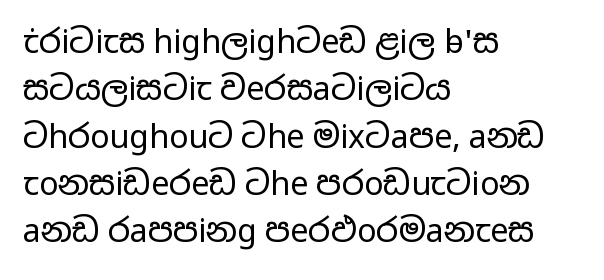
Nobody touched the tracking dial on this one. A roman cut, with each character standing at attention. The passage shown is typeset with a sans-serif family. All the whitespace from short lines collects on the right. Descenders are the only things crossing below the line. The letterforms sit at book weight or below.
